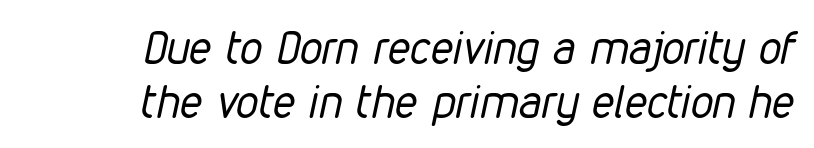
{"italic": "yes", "lean": "right", "slant_degrees": 12, "bold": "no", "weight": "regular", "width": "condensed", "stroke_contrast": "low", "x_height": "medium", "monospaced": "no", "underline": "no", "align": "right", "line_spacing_ratio": 1.19, "letter_spacing": "normal", "letter_spacing_em": 0.0, "glyph_px": 45}
